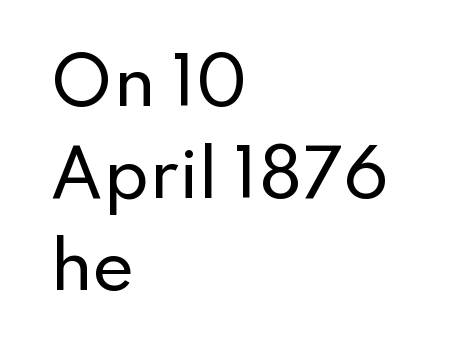
These lines are rendered in a variable-pitch font. If you measured baseline to baseline, you'd find a middling distance. Each row of text sits above clean, open space. What stands out about the letter spacing? Nothing — it is the standard amount. Regarding serifs, this sample does without them. The lettering stays uniformly vertical, giving the passage a roman look.
